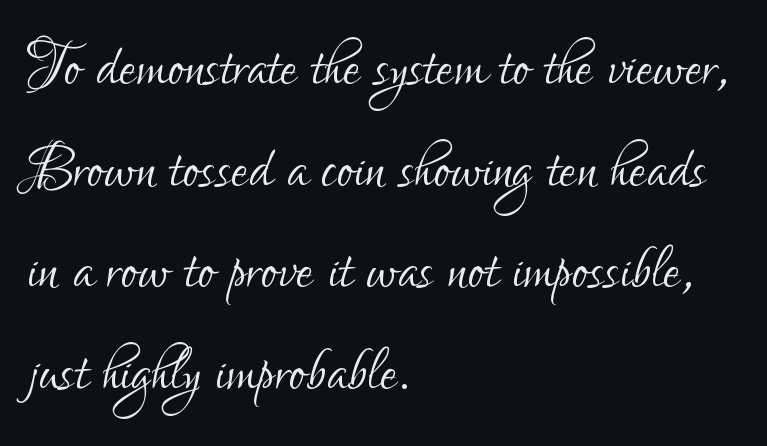
Q: Is the text bold? A: No.
Q: Is the text italic (slanted)? A: Yes.
Q: Is the typeface a serif or a sans-serif typeface? A: Sans-serif.
Q: Is the text underlined? A: No.
Q: How is the paragraph aligned? A: Left-aligned.
Q: Is the spacing between letters normal or unusually wide? A: Normal.
Q: Is the spacing between lines tight, normal or loose? A: Normal.
Q: Width (condensed, normal, or wide)? A: Condensed.
Q: Stroke contrast? A: Low.
Q: x-height? A: Small.
Q: Monospaced? A: No.
